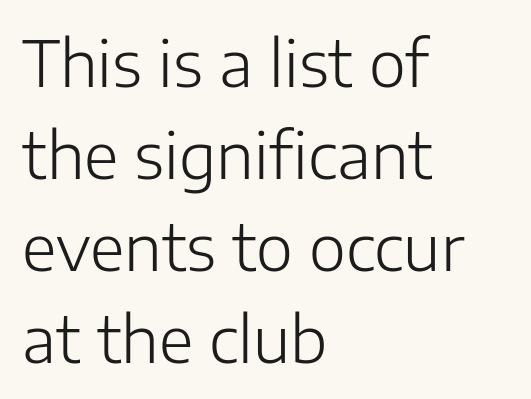
Q: Is the text bold? A: No.
Q: Is the text italic (slanted)? A: No, it is upright.
Q: Is the typeface a serif or a sans-serif typeface? A: Sans-serif.
Q: Is the text underlined? A: No.
Q: How is the paragraph aligned? A: Left-aligned.
Q: Is the spacing between letters normal or unusually wide? A: Normal.
Q: Is the spacing between lines tight, normal or loose? A: Normal.
Q: Width (condensed, normal, or wide)? A: Normal.
Q: Stroke contrast? A: Low.
Q: x-height? A: Medium.
Q: Monospaced? A: No.
